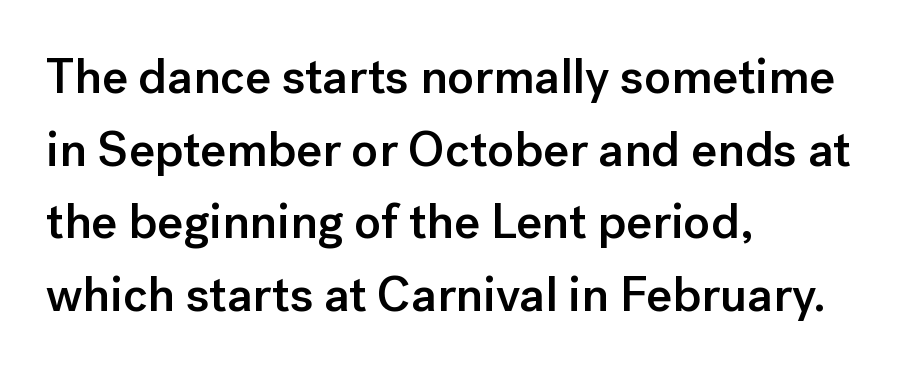
Q: Is the text bold? A: Semi-bold.
Q: Is the text italic (slanted)? A: No, it is upright.
Q: Is the typeface a serif or a sans-serif typeface? A: Sans-serif.
Q: Is the text underlined? A: No.
Q: How is the paragraph aligned? A: Left-aligned.
Q: Is the spacing between letters normal or unusually wide? A: Normal.
Q: Is the spacing between lines tight, normal or loose? A: Normal.
Q: Width (condensed, normal, or wide)? A: Normal.
Q: Stroke contrast? A: Low.
Q: x-height? A: Medium.
Q: Monospaced? A: No.
